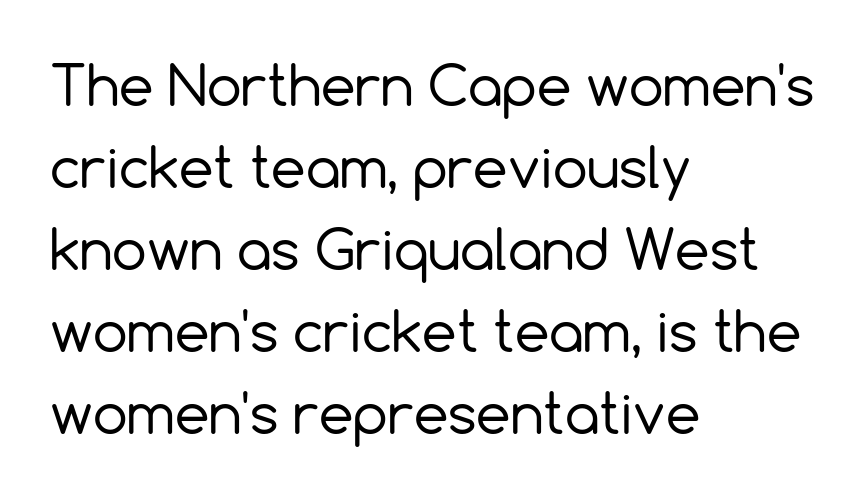
You could call the tracking neutral — neither tight nor loose. This sample uses an upright cut, with every glyph sitting square on the baseline. Every row of glyphs begins at an identical x-position on the left. Check where the strokes stop: nothing finishes them off — pure sans. Beneath every word, the page is bare. The characters are drawn with everyday or finer stroke widths.
